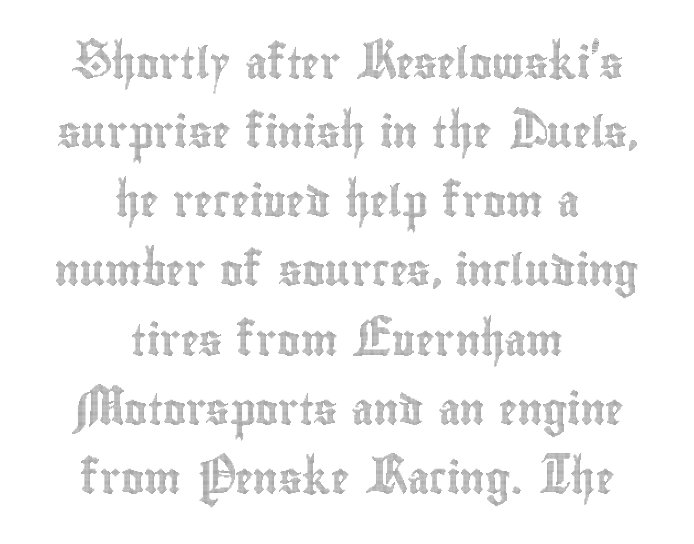
Line starts and ends both wander, symmetrically. Honestly, the letter spacing is just normal — you wouldn't notice it. This sample trades compactness for vertical openness between lines. Any mark beneath the type? The region is blank. Nope, not italic — everything's standing straight.
